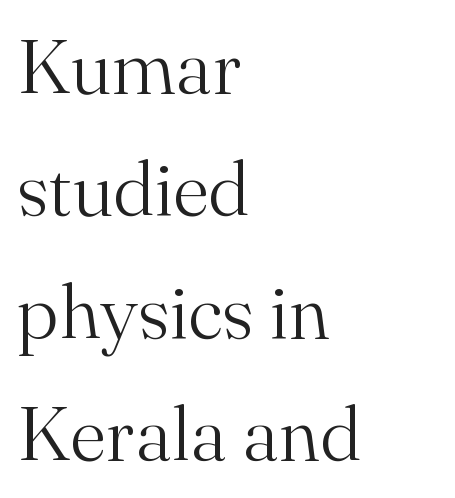
The area under the type is left untouched. Where is the straight margin? On the left. Summary of weight: not heavy and not bold. This sample uses a serif face. Letter spacing: default. Ordinary non-slanted type is in use.
